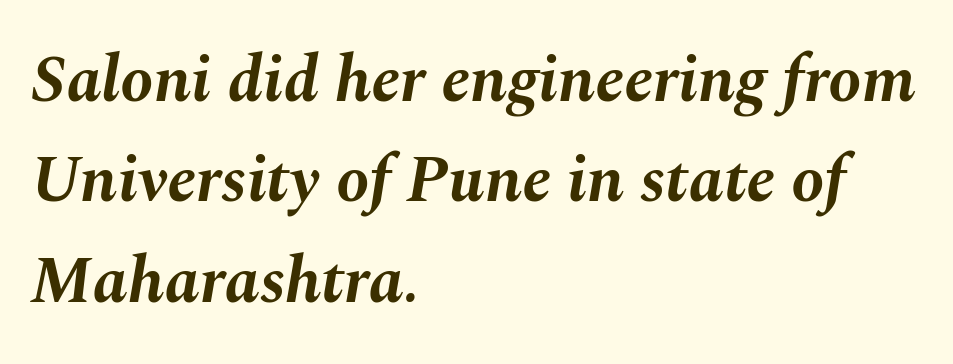
Interline gaps are of average width in this sample. The paragraph has a hard left edge and a soft right edge. When letters slant like this, we call the style italic. Here the designer chose a conventional face with non-uniform glyph widths. Descender tails drop into unmarked territory.
